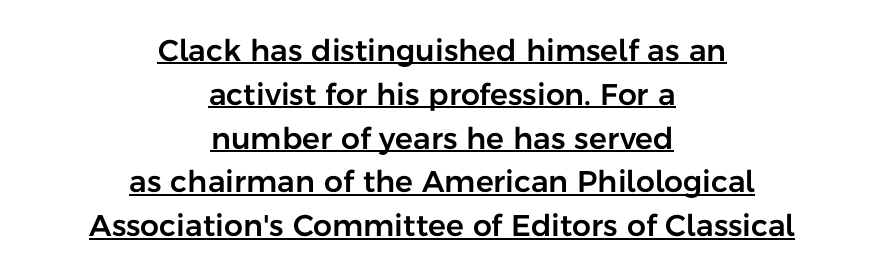
Q: Is the text italic (slanted)? A: No, it is upright.
Q: Is the typeface a serif or a sans-serif typeface? A: Sans-serif.
Q: Is the text underlined? A: Yes.
Q: How is the paragraph aligned? A: Centered.
Q: Is the spacing between letters normal or unusually wide? A: Normal.
Q: Is the spacing between lines tight, normal or loose? A: Normal.
Q: Width (condensed, normal, or wide)? A: Normal.
Q: Stroke contrast? A: Low.
Q: x-height? A: Medium.
Q: Monospaced? A: No.
